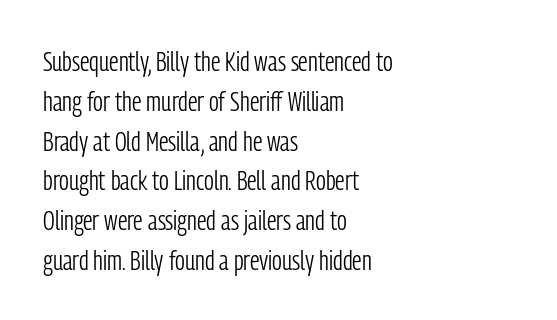
{"serif": "no", "italic": "no", "bold": "no", "weight": "light", "width": "condensed", "stroke_contrast": "low", "x_height": "medium", "monospaced": "no", "underline": "no", "align": "left", "line_spacing": "normal", "line_spacing_ratio": 1.42, "letter_spacing": "normal", "letter_spacing_em": 0.0, "glyph_px": 28}
